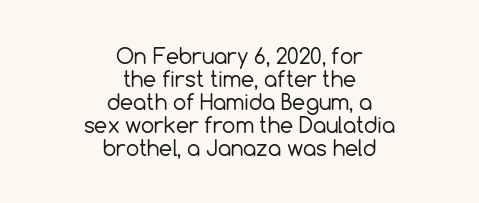
If you measured baseline to baseline, you'd find a short distance. The string is rendered with underlining switched off. Style check: upright. This rendering uses center alignment, leaving both contours irregular but symmetric. Observe the ordinary spacing: letters are neighbours, not strangers.
